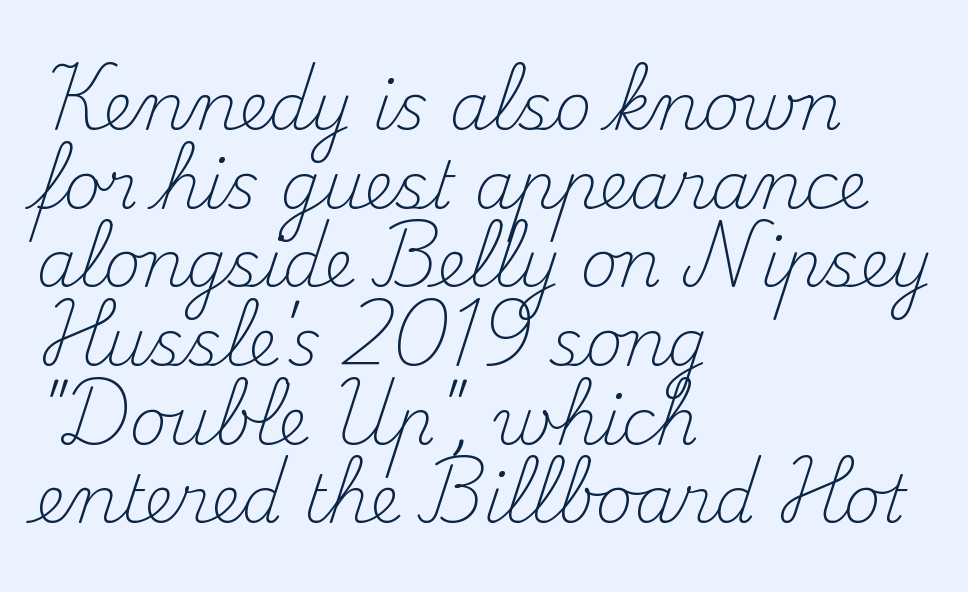
{"serif": "yes", "bold": "no", "weight": "light", "width": "normal", "stroke_contrast": "medium", "x_height": "small", "monospaced": "no", "underline": "no", "align": "left", "line_spacing_ratio": 1.21, "letter_spacing": "normal", "letter_spacing_em": 0.0, "glyph_px": 65}
